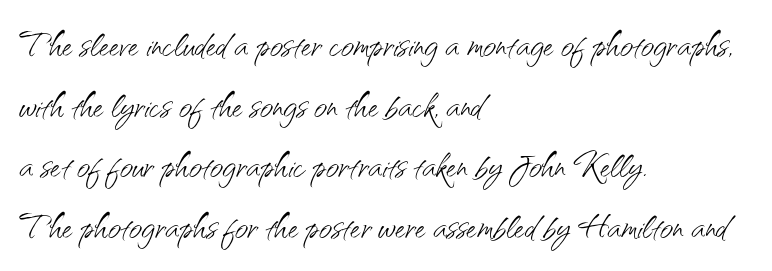
Default kerning and tracking; the words read as compact shapes. Lines of text with bare space underneath. Quick note: interline space is typical.
